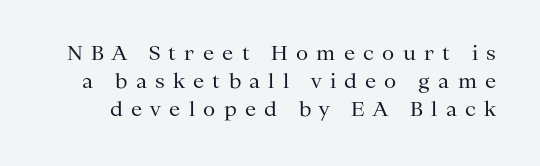
Q: Is the text bold? A: No.
Q: Is the text italic (slanted)? A: No, it is upright.
Q: Is the text underlined? A: No.
Q: Is the spacing between letters normal or unusually wide? A: Unusually wide.
Q: Is the spacing between lines tight, normal or loose? A: Normal.
